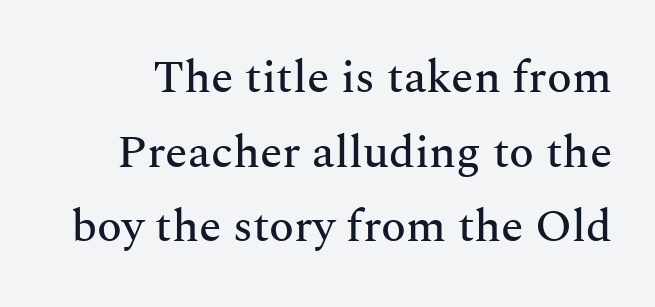
Q: Is the text italic (slanted)? A: No, it is upright.
Q: Is the typeface a serif or a sans-serif typeface? A: Serif.
Q: Is the text underlined? A: No.
Q: Is the spacing between letters normal or unusually wide? A: Normal.
Q: Is the spacing between lines tight, normal or loose? A: Normal.
Q: Width (condensed, normal, or wide)? A: Normal.
Q: Stroke contrast? A: Medium.
Q: x-height? A: Medium.
Q: Monospaced? A: No.
